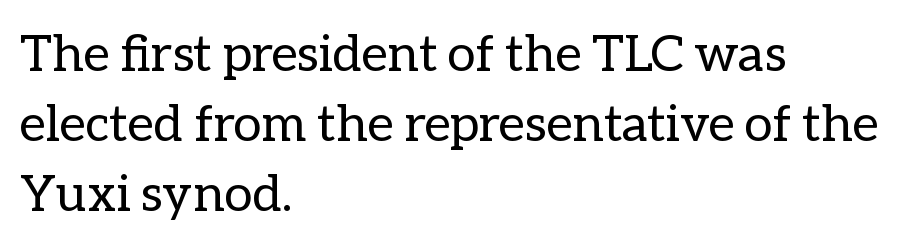
These lines are rendered in a variable-pitch font. Short and long lines alike share a common starting point at left. The vertical gap from one line to the next is medium. Unmarked baselines from the first word to the last.
